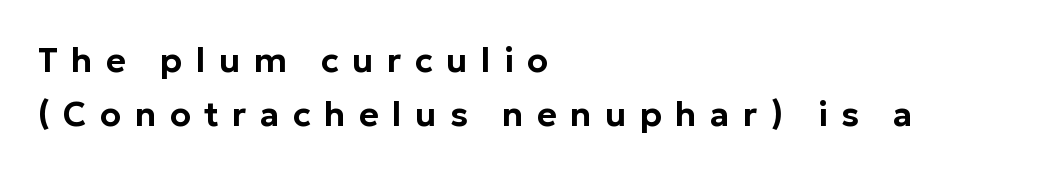
Serifs: no, the terminals of the letterforms are clean. The paragraph has a hard left edge and a soft right edge. Someone cranked the tracking dial way up on this one. The passage shown stacks its lines at a standard gap.
